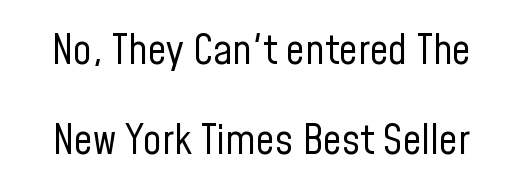
The image shows 42 px regular-weight, condensed sans-serif type, upright; set loose line spacing (2.15x), normal letter spacing, not underlined; low stroke contrast and a medium x-height.
